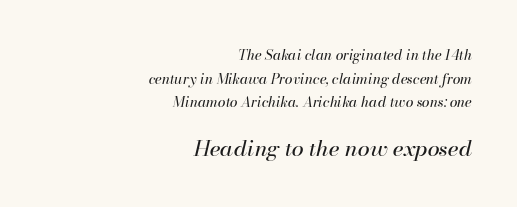
Each row of text sits above clean, open space. A student would notice the bottom passage is typeset larger than what precedes it. Characters follow at the spacing the type designer built in. Stem width sits at or under what a default text font uses. Where is the straight margin? On the right.
